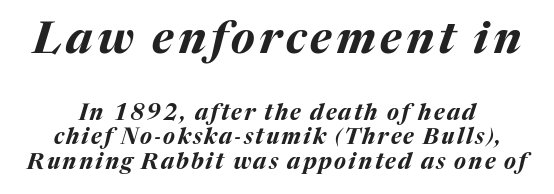
The vertical gap from one line to the next is small. The letters in the upper block stand taller than those in the block below. The passage shown is emphatically bold. The rendering uses natural spacing where letterforms have individual widths.
